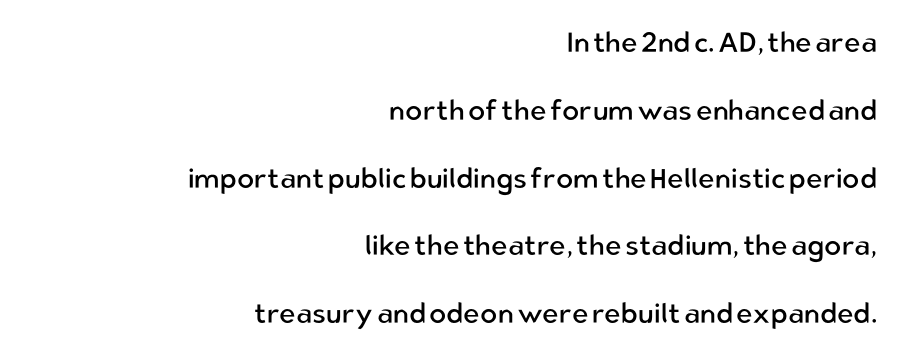
The image shows 28 px regular-weight sans-serif type, upright; set right-aligned, loose line spacing (2.42x), normal letter spacing, not underlined; low stroke contrast and a medium x-height.
